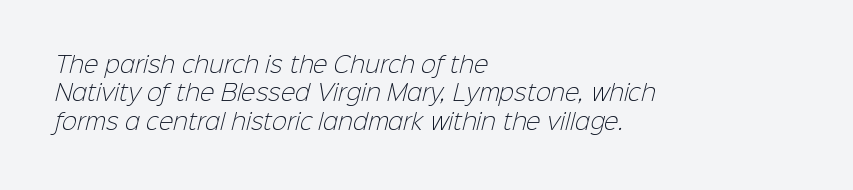
Q: Is the text bold? A: No.
Q: Is the text underlined? A: No.
Q: How is the paragraph aligned? A: Left-aligned.
Q: Is the spacing between letters normal or unusually wide? A: Normal.
Q: Is the spacing between lines tight, normal or loose? A: Normal.
